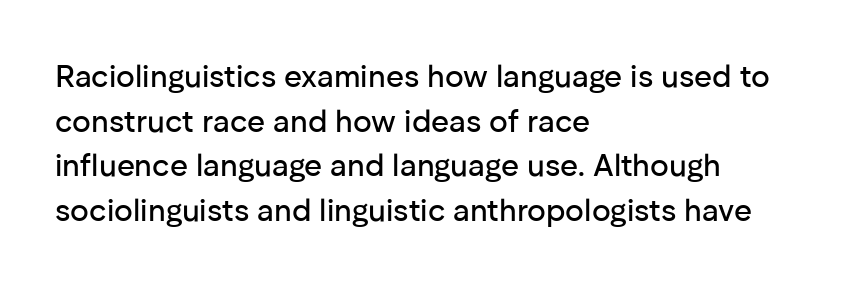
Q: Is the text italic (slanted)? A: No, it is upright.
Q: Is the typeface a serif or a sans-serif typeface? A: Sans-serif.
Q: Is the text underlined? A: No.
Q: How is the paragraph aligned? A: Left-aligned.
Q: Is the spacing between letters normal or unusually wide? A: Normal.
Q: Is the spacing between lines tight, normal or loose? A: Normal.
Q: Width (condensed, normal, or wide)? A: Normal.
Q: Stroke contrast? A: Low.
Q: x-height? A: Medium.
Q: Monospaced? A: No.
